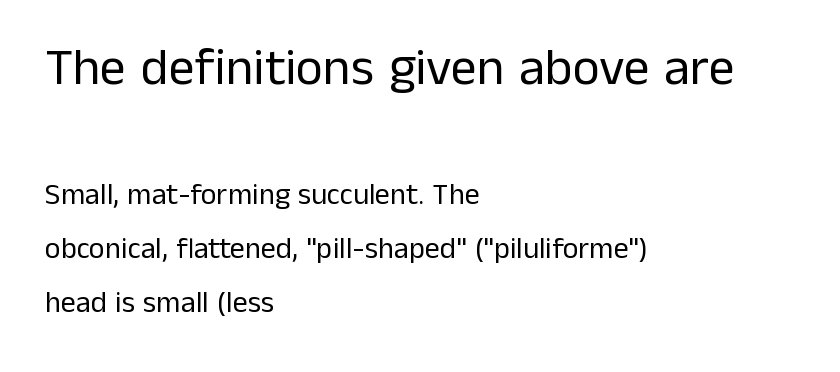
Type style note: lacks serifs. Heft: none added — not bold. Unlike italic type, these characters show no tilt at all. A typesetter would call this zero additional tracking. The space directly below the letters is spotless. Every row of glyphs begins at an identical x-position on the left.
